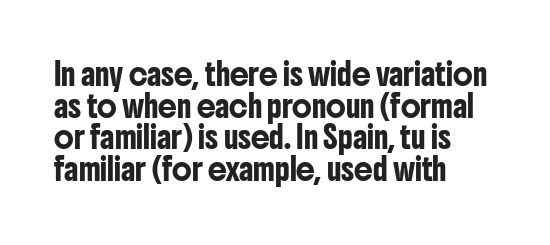
Q: Is the text italic (slanted)? A: No, it is upright.
Q: Is the text underlined? A: No.
Q: How is the paragraph aligned? A: Left-aligned.
Q: Is the spacing between letters normal or unusually wide? A: Normal.
Q: Is the spacing between lines tight, normal or loose? A: Normal.
